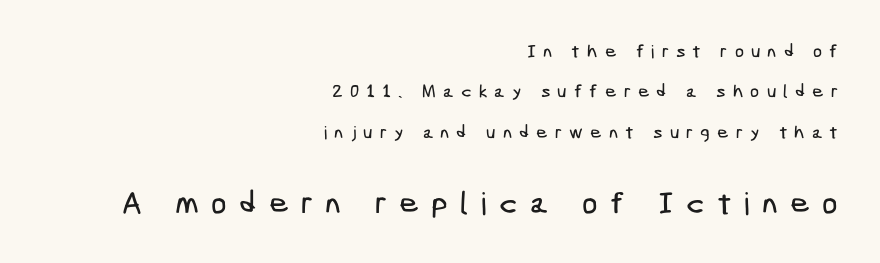
{"serif": "no", "width": "condensed", "stroke_contrast": "low", "x_height": "medium", "underline": "no", "align": "right", "line_spacing": "loose", "line_spacing_ratio": 2.25, "letter_spacing": "wide", "letter_spacing_em": 0.39, "larger_block": "second", "size_ratio": 1.72, "glyph_px": 31}
